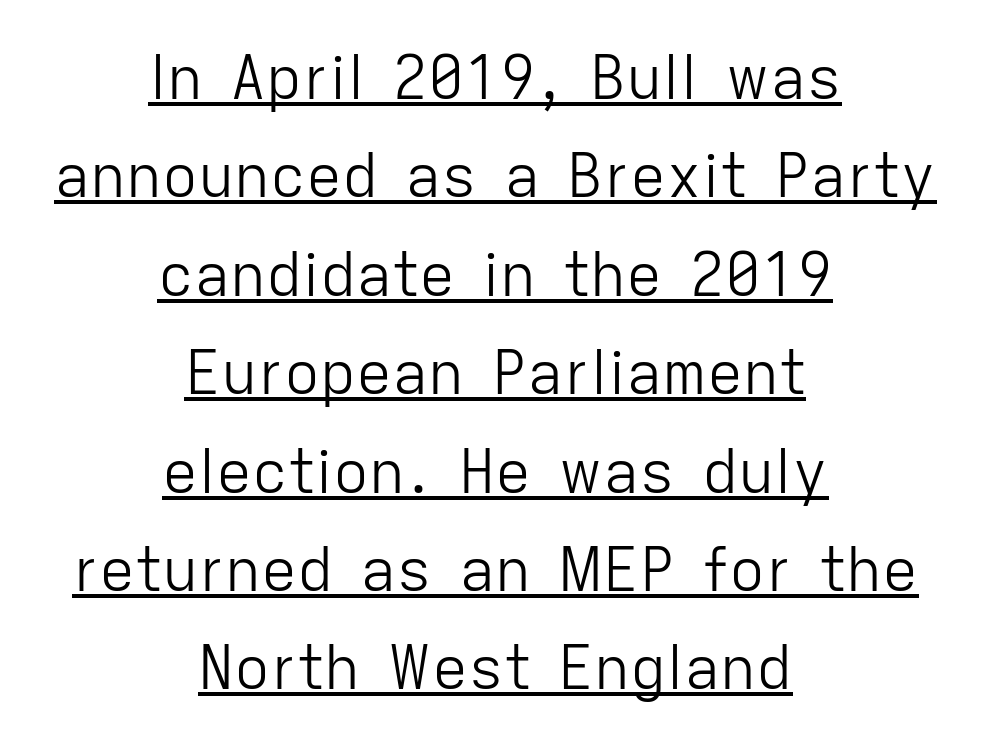
The image shows 60 px light sans-serif type, upright; set centered, normal line spacing (1.64x), normal letter spacing, underlined; low stroke contrast and a medium x-height.
